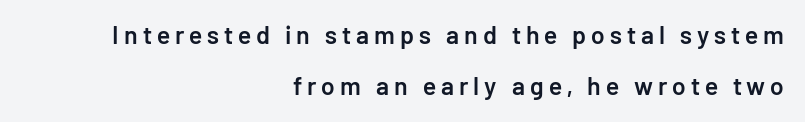
Q: Is the text bold? A: Semi-bold.
Q: Is the text italic (slanted)? A: No, it is upright.
Q: Is the text underlined? A: No.
Q: How is the paragraph aligned? A: Right-aligned.
Q: Is the spacing between letters normal or unusually wide? A: Unusually wide.
Q: Is the spacing between lines tight, normal or loose? A: Loose.
